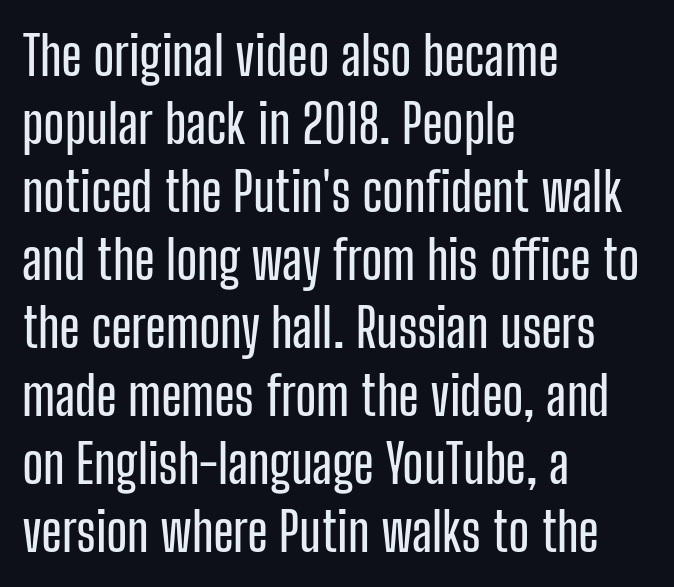
{"serif": "no", "italic": "no", "width": "condensed", "stroke_contrast": "low", "x_height": "medium", "monospaced": "no", "underline": "no", "align": "left", "line_spacing": "normal", "line_spacing_ratio": 1.26, "letter_spacing": "normal", "letter_spacing_em": 0.0, "glyph_px": 54}
